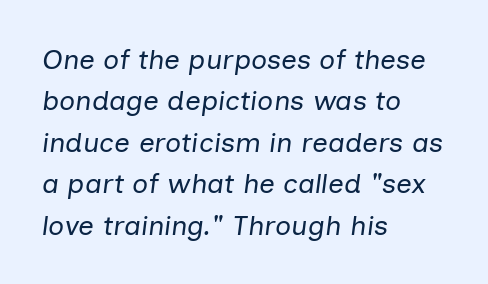
Nobody drew a line under any word here. Each letter keeps its own natural width here, so spacing adapts to shape. A light-to-regular cut is what we see here. This sample uses an oblique cut, with every glyph tilted off the vertical.
